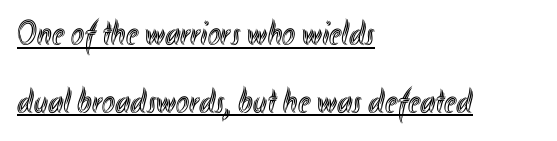
The image shows 35 px condensed type; set left-aligned, loose line spacing (1.93x), normal letter spacing, underlined; a small x-height.
